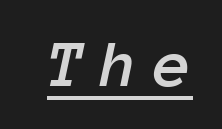
{"italic": "yes", "lean": "right", "slant_degrees": 12, "width": "normal", "stroke_contrast": "low", "x_height": "medium", "monospaced": "yes", "underline": "yes", "letter_spacing": "wide", "letter_spacing_em": 0.24, "glyph_px": 68}
